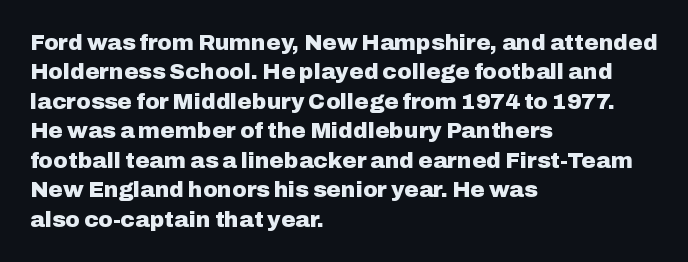
The image shows 22 px bold type, upright; set left-aligned, normal line spacing (1.34x), normal letter spacing, not underlined.
